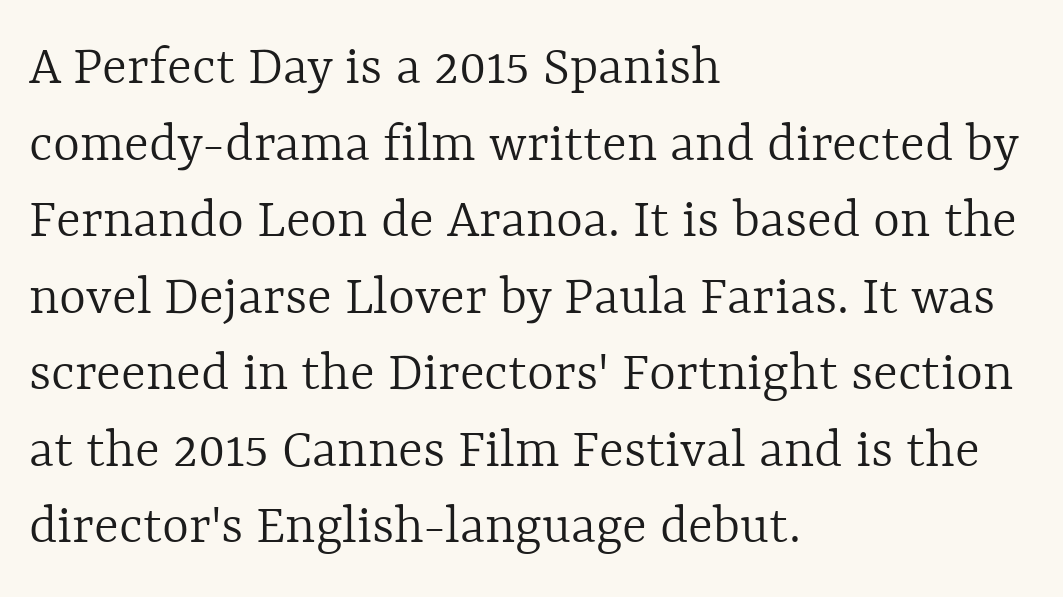
Q: Is the text bold? A: No.
Q: Is the text italic (slanted)? A: No, it is upright.
Q: Is the text underlined? A: No.
Q: How is the paragraph aligned? A: Left-aligned.
Q: Is the spacing between letters normal or unusually wide? A: Normal.
Q: Is the spacing between lines tight, normal or loose? A: Normal.
Q: Width (condensed, normal, or wide)? A: Normal.
Q: x-height? A: Medium.
Q: Monospaced? A: No.
